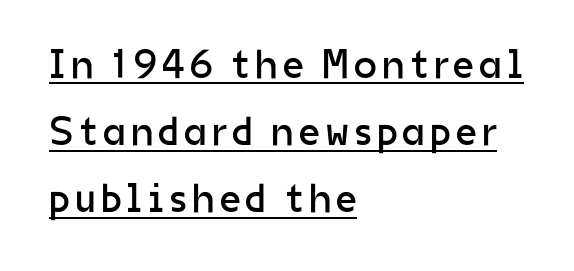
{"serif": "no", "italic": "no", "bold": "no", "weight": "regular", "width": "normal", "stroke_contrast": "low", "x_height": "medium", "monospaced": "no", "underline": "yes", "align": "left", "line_spacing": "normal", "line_spacing_ratio": 1.64, "glyph_px": 41}
